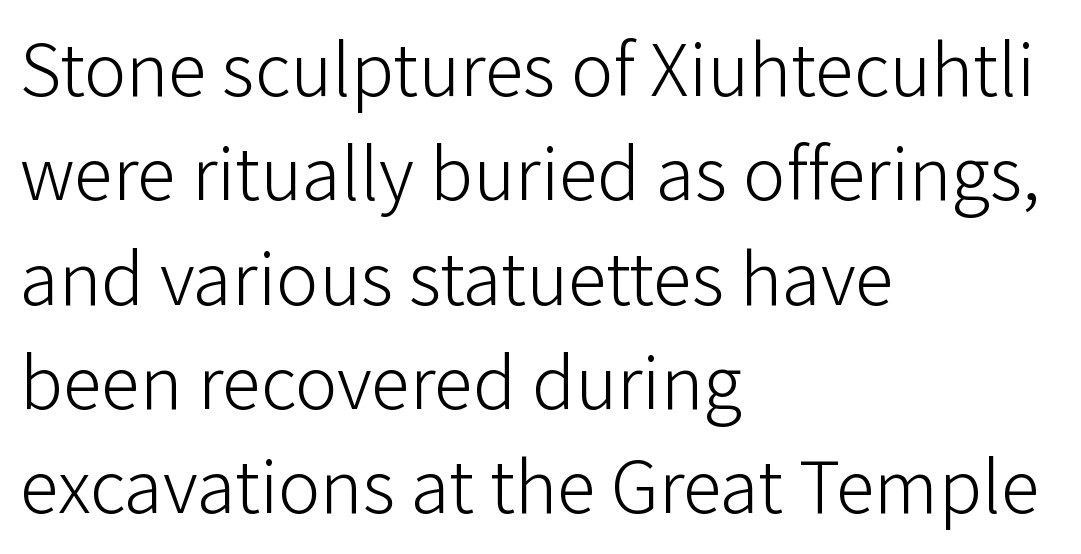
{"serif": "no", "italic": "no", "bold": "no", "weight": "light", "width": "normal", "stroke_contrast": "low", "x_height": "medium", "monospaced": "no", "underline": "no", "align": "left", "line_spacing": "normal", "line_spacing_ratio": 1.32, "letter_spacing": "normal", "letter_spacing_em": 0.0, "glyph_px": 79}
